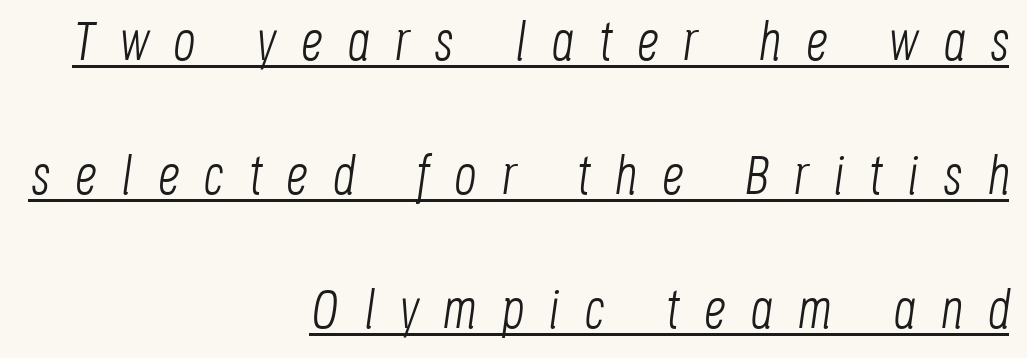
Q: Is the text bold? A: No.
Q: Is the text italic (slanted)? A: Yes, it leans right by about 8 degrees.
Q: Is the text underlined? A: Yes.
Q: How is the paragraph aligned? A: Right-aligned.
Q: Is the spacing between letters normal or unusually wide? A: Unusually wide.
Q: Is the spacing between lines tight, normal or loose? A: Loose.
Q: Width (condensed, normal, or wide)? A: Condensed.
Q: Stroke contrast? A: Low.
Q: x-height? A: Large.
Q: Monospaced? A: No.
